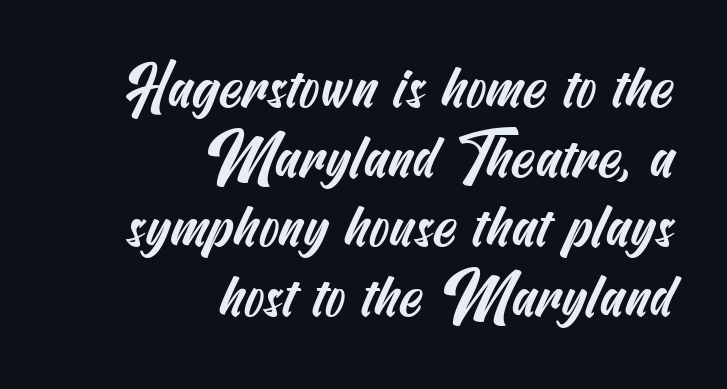
The image shows 60 px condensed sans-serif type; set right-aligned, line spacing 1.16x, normal letter spacing, not underlined; medium stroke contrast and a small x-height.
